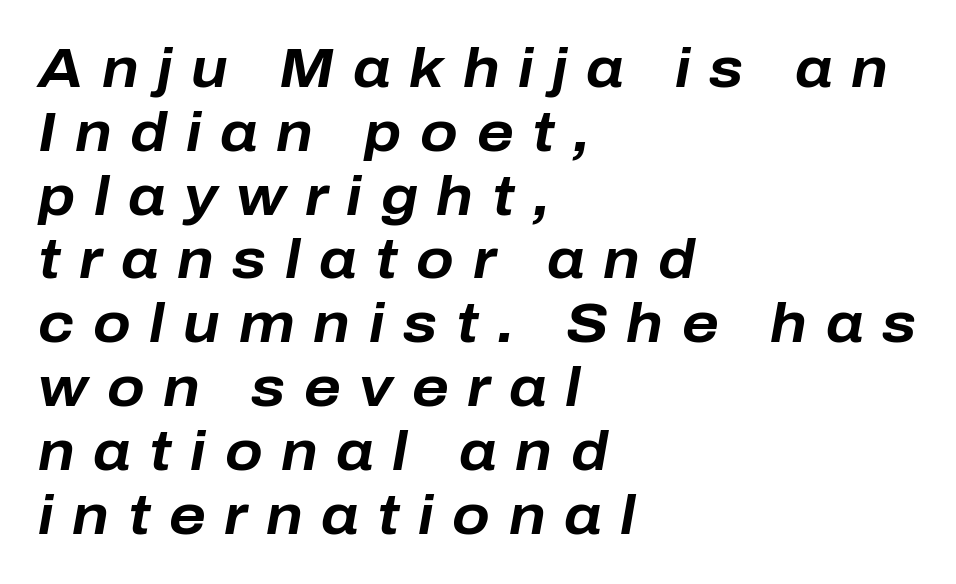
The image shows 55 px bold type, italic (leaning right); set left-aligned, line spacing 1.16x, unusually wide letter spacing (+0.34 em), not underlined; low stroke contrast and a medium x-height.
